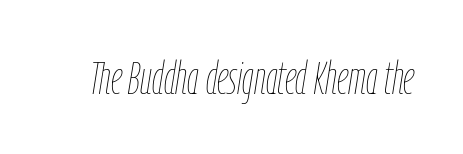
{"italic": "yes", "lean": "right", "slant_degrees": 9, "bold": "no", "weight": "thin", "width": "condensed", "stroke_contrast": "low", "x_height": "medium", "monospaced": "no", "underline": "no", "letter_spacing": "normal", "letter_spacing_em": 0.0, "glyph_px": 46}
